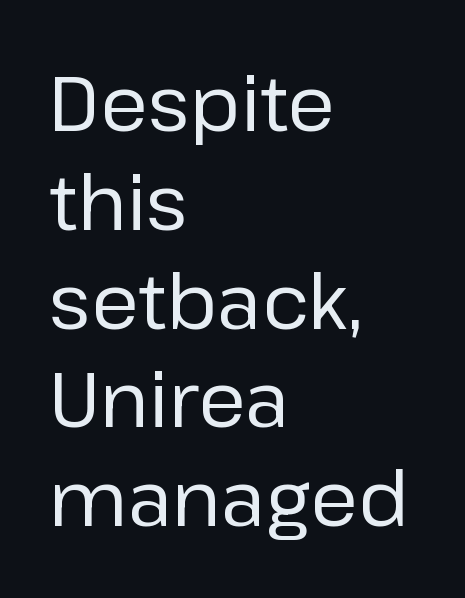
Q: Is the text bold? A: No.
Q: Is the text italic (slanted)? A: No, it is upright.
Q: Is the typeface a serif or a sans-serif typeface? A: Sans-serif.
Q: Is the text underlined? A: No.
Q: How is the paragraph aligned? A: Left-aligned.
Q: Is the spacing between letters normal or unusually wide? A: Normal.
Q: Is the spacing between lines tight, normal or loose? A: Normal.
Q: Width (condensed, normal, or wide)? A: Normal.
Q: Stroke contrast? A: Low.
Q: x-height? A: Medium.
Q: Monospaced? A: No.
